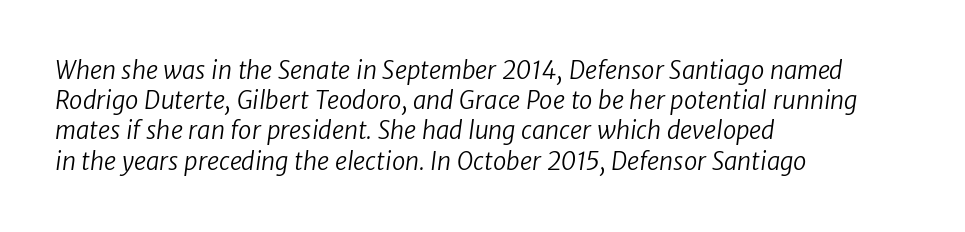
The space beneath each line is pristine and unruled. Leftover space on each line is placed entirely after the last word. The letters sit at their default tracking, neither squeezed nor spread. What's the leading like? Ordinary, nothing unusual.
